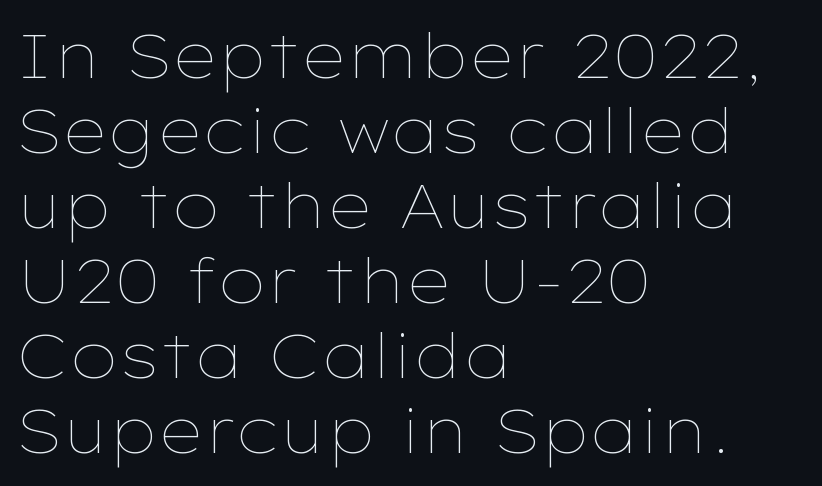
The image shows 62 px thin, wide type, upright; set left-aligned, line spacing 1.21x, normal letter spacing, not underlined; low stroke contrast and a medium x-height.
